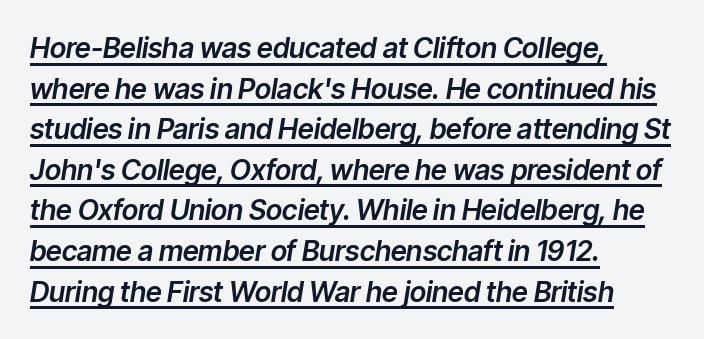
{"italic": "yes", "lean": "right", "slant_degrees": 9, "width": "normal", "stroke_contrast": "low", "x_height": "medium", "monospaced": "no", "underline": "yes", "align": "left", "line_spacing": "normal", "line_spacing_ratio": 1.45, "letter_spacing": "normal", "letter_spacing_em": 0.0, "glyph_px": 28}
